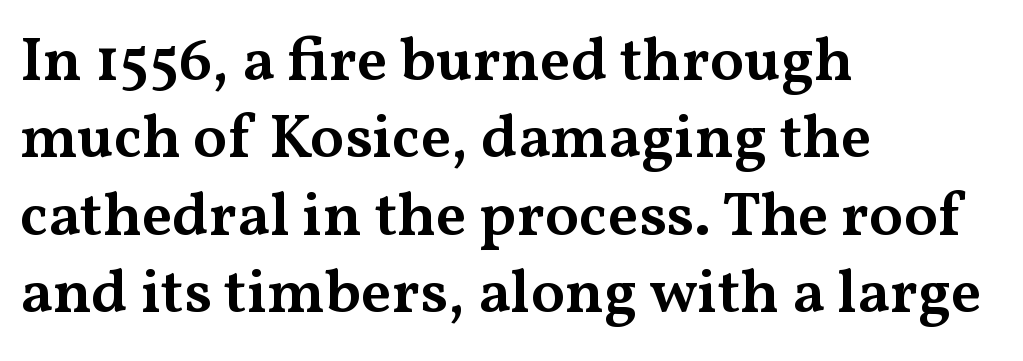
Q: Is the text bold? A: Semi-bold.
Q: Is the text italic (slanted)? A: No, it is upright.
Q: Is the typeface a serif or a sans-serif typeface? A: Serif.
Q: Is the text underlined? A: No.
Q: How is the paragraph aligned? A: Left-aligned.
Q: Is the spacing between letters normal or unusually wide? A: Normal.
Q: Is the spacing between lines tight, normal or loose? A: Normal.
Q: Width (condensed, normal, or wide)? A: Wide.
Q: Stroke contrast? A: Medium.
Q: x-height? A: Medium.
Q: Monospaced? A: No.
